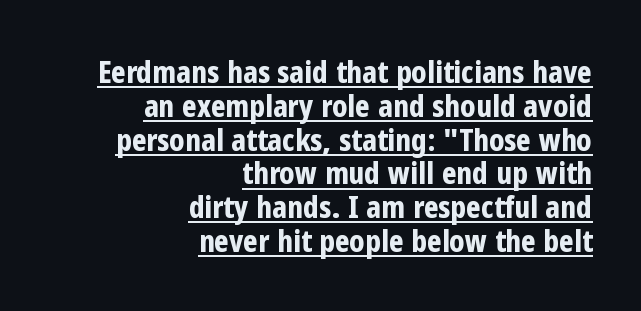
The image shows 31 px bold, condensed sans-serif type, upright; set right-aligned, tight line spacing (1.09x), normal letter spacing, underlined; low stroke contrast and a medium x-height.
